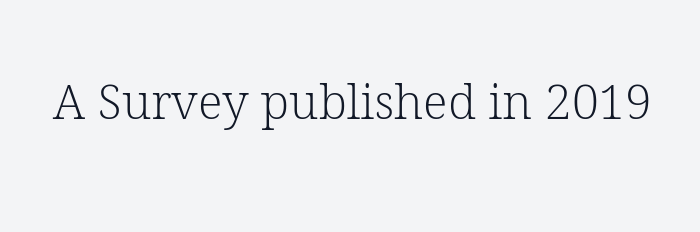
Q: Is the text bold? A: No.
Q: Is the text italic (slanted)? A: No, it is upright.
Q: Is the typeface a serif or a sans-serif typeface? A: Serif.
Q: Is the text underlined? A: No.
Q: Is the spacing between letters normal or unusually wide? A: Normal.
Q: Width (condensed, normal, or wide)? A: Normal.
Q: Stroke contrast? A: Low.
Q: x-height? A: Medium.
Q: Monospaced? A: No.
